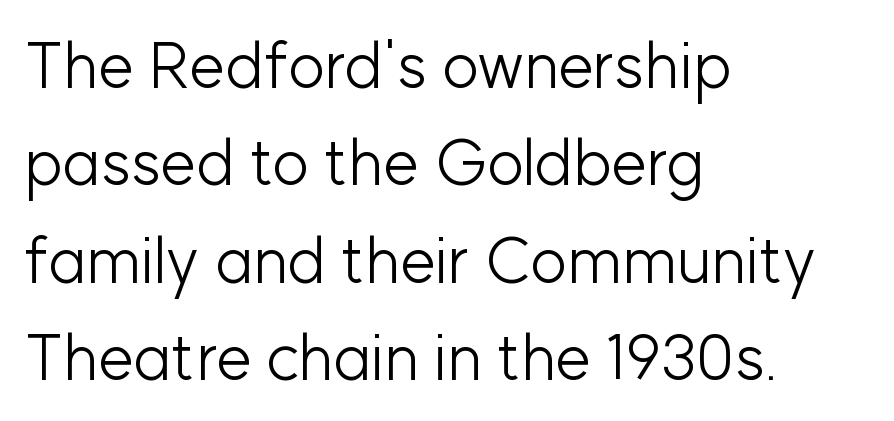
Q: Is the text bold? A: No.
Q: Is the text italic (slanted)? A: No, it is upright.
Q: Is the typeface a serif or a sans-serif typeface? A: Sans-serif.
Q: Is the text underlined? A: No.
Q: How is the paragraph aligned? A: Left-aligned.
Q: Is the spacing between letters normal or unusually wide? A: Normal.
Q: Is the spacing between lines tight, normal or loose? A: Normal.
Q: Width (condensed, normal, or wide)? A: Normal.
Q: Stroke contrast? A: Low.
Q: x-height? A: Medium.
Q: Monospaced? A: No.
